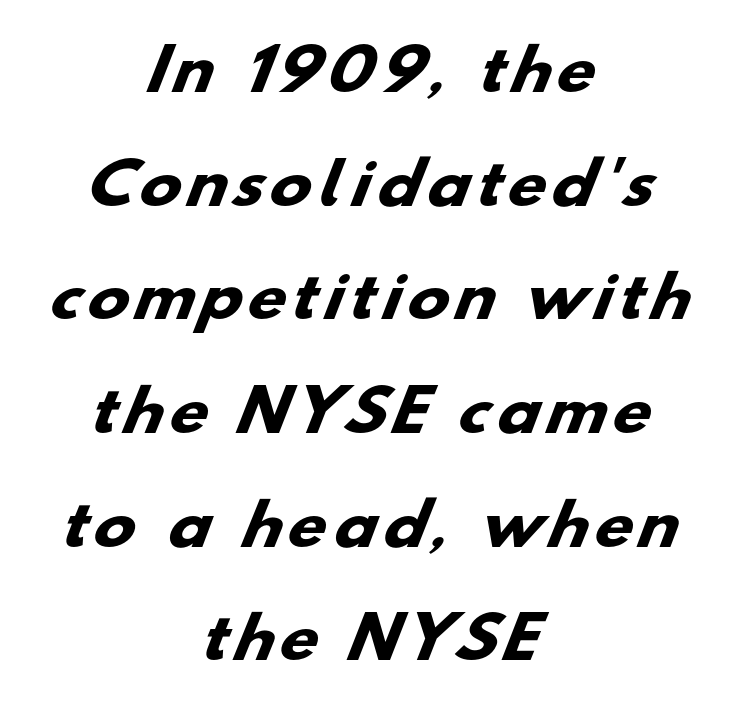
Q: Is the text bold? A: Yes.
Q: Is the typeface a serif or a sans-serif typeface? A: Sans-serif.
Q: Is the text underlined? A: No.
Q: How is the paragraph aligned? A: Centered.
Q: Is the spacing between lines tight, normal or loose? A: Loose.
Q: Width (condensed, normal, or wide)? A: Wide.
Q: Stroke contrast? A: Low.
Q: x-height? A: Small.
Q: Monospaced? A: No.
